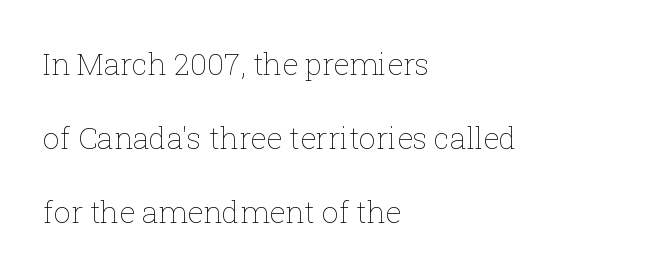
Q: Is the text bold? A: No.
Q: Is the text italic (slanted)? A: No, it is upright.
Q: Is the text underlined? A: No.
Q: How is the paragraph aligned? A: Left-aligned.
Q: Is the spacing between letters normal or unusually wide? A: Normal.
Q: Is the spacing between lines tight, normal or loose? A: Loose.
Q: Width (condensed, normal, or wide)? A: Normal.
Q: Stroke contrast? A: Low.
Q: x-height? A: Medium.
Q: Monospaced? A: No.
